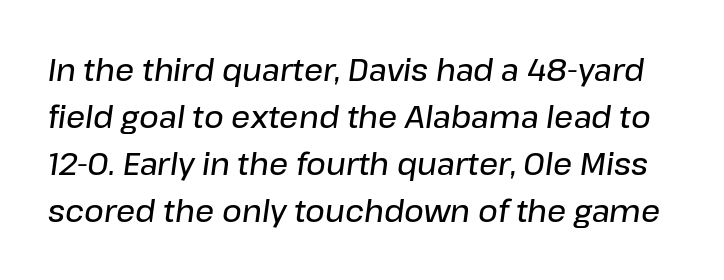
The image shows 30 px semibold type, italic (leaning right); set normal line spacing (1.57x), normal letter spacing, not underlined; low stroke contrast and a medium x-height.
